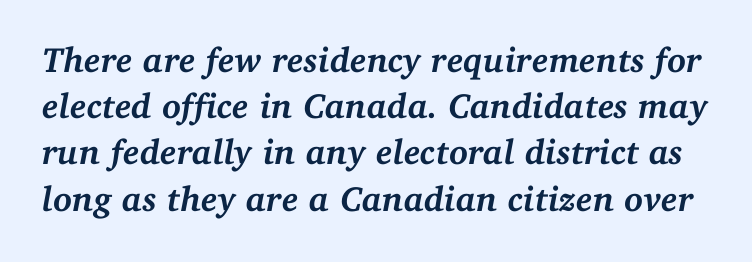
Q: Is the text bold? A: Yes.
Q: Is the text italic (slanted)? A: Yes, it leans right by about 11 degrees.
Q: Is the typeface a serif or a sans-serif typeface? A: Serif.
Q: Is the text underlined? A: No.
Q: Is the spacing between letters normal or unusually wide? A: Normal.
Q: Is the spacing between lines tight, normal or loose? A: Normal.
Q: Width (condensed, normal, or wide)? A: Normal.
Q: Stroke contrast? A: Medium.
Q: x-height? A: Medium.
Q: Monospaced? A: No.
